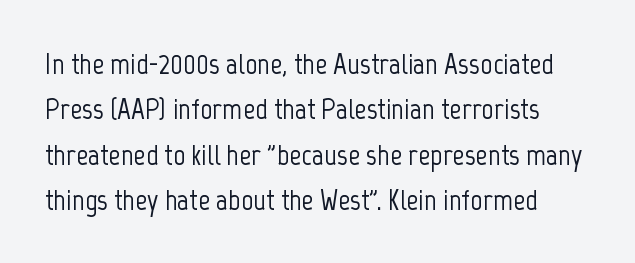
Q: Is the text italic (slanted)? A: No, it is upright.
Q: Is the typeface a serif or a sans-serif typeface? A: Sans-serif.
Q: Is the text underlined? A: No.
Q: Is the spacing between letters normal or unusually wide? A: Normal.
Q: Is the spacing between lines tight, normal or loose? A: Normal.
Q: Width (condensed, normal, or wide)? A: Condensed.
Q: Stroke contrast? A: Low.
Q: x-height? A: Medium.
Q: Monospaced? A: No.
